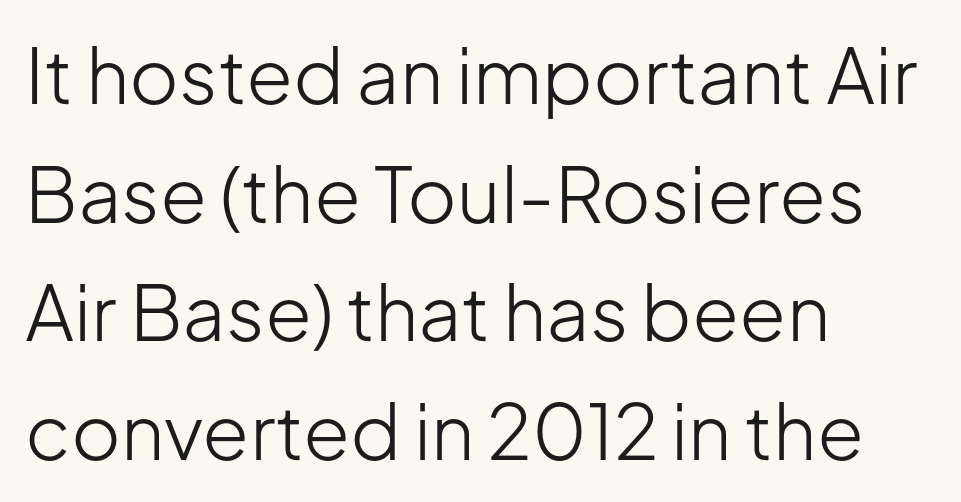
The image shows 76 px light sans-serif type, upright; set left-aligned, normal line spacing (1.56x), normal letter spacing, not underlined; low stroke contrast and a medium x-height.
